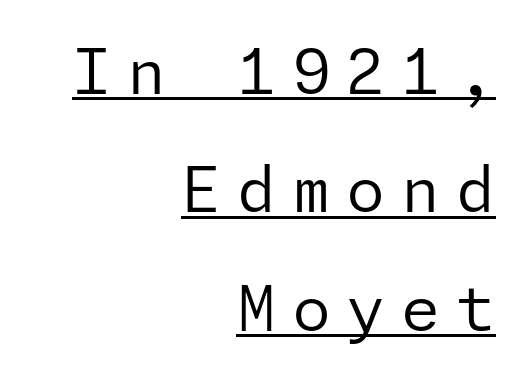
Posture: straight, roman, zero tilt. Notice how the passage keeps a crisp vertical edge on the right only. Substantial extra tracking has been applied to these lines. In terms of letterform style, serifs are entirely absent. No heavy texture on the line: the type isn't bold.
